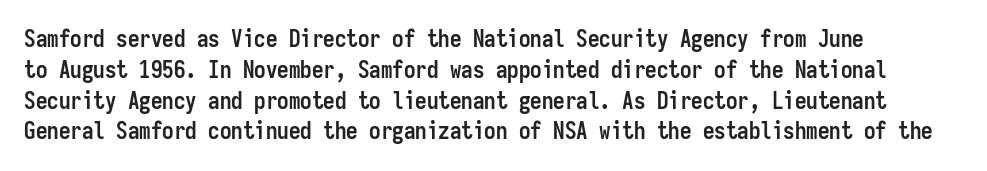
{"italic": "no", "bold": "yes", "underline": "no", "align": "left", "line_spacing": "normal", "line_spacing_ratio": 1.34, "letter_spacing": "normal", "letter_spacing_em": 0.0, "glyph_px": 23}
